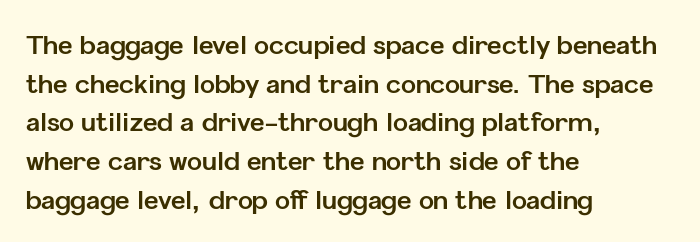
The image shows 25 px bold type, upright; set left-aligned, normal line spacing (1.55x), normal letter spacing, not underlined.
